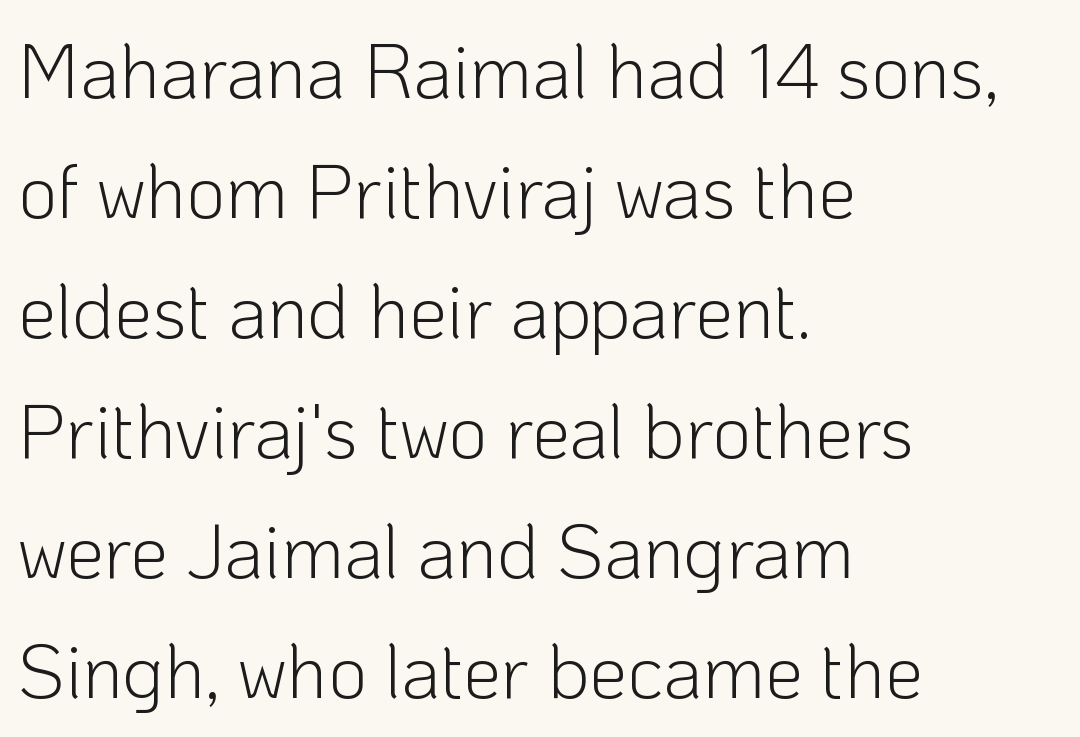
Weight class: somewhere from thin through regular. Observe the ordinary spacing: letters are neighbours, not strangers. I'd call this a sans setting — the letters go barefoot. The passage shown is typed in a proportional face where columns would drift. This block has exactly the height ordinary leading produces.
